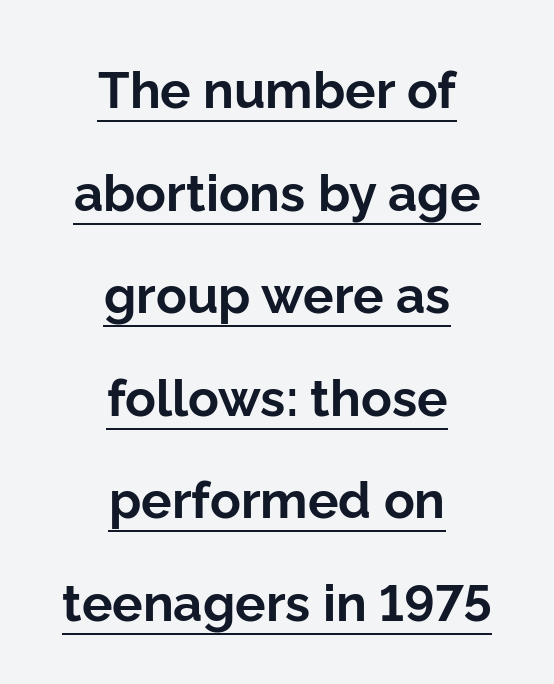
The passage shown is emphatically bold. Standard letterfit; no display-style spreading of the glyphs. These characters rest on top of a visible drawn line. Widely set lines give the paragraph a tall, airy silhouette.
